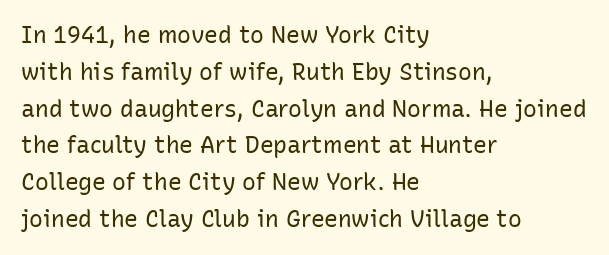
The image shows 23 px text type, upright; set left-aligned, normal line spacing (1.6x), normal letter spacing, not underlined.
